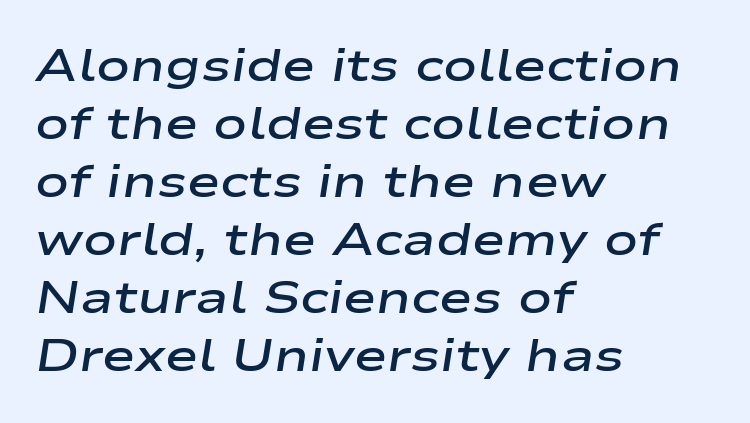
This rendering uses left alignment, leaving the right contour irregular. Underline: absent. Vertical spacing — default. A typesetter would call this proportional, since set widths differ per character.
